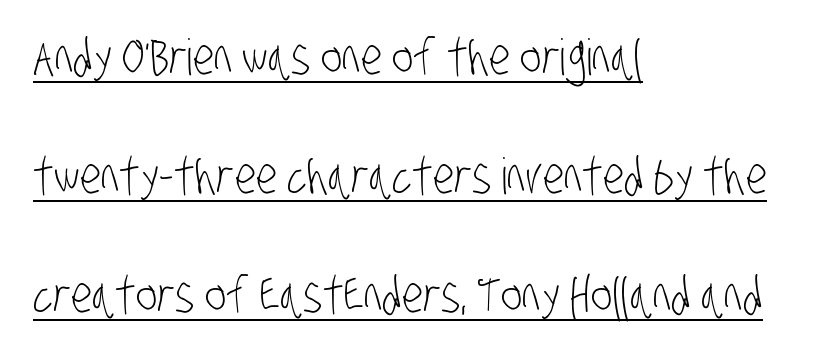
Q: Is the text bold? A: No.
Q: Is the typeface a serif or a sans-serif typeface? A: Sans-serif.
Q: Is the text underlined? A: Yes.
Q: How is the paragraph aligned? A: Left-aligned.
Q: Is the spacing between letters normal or unusually wide? A: Normal.
Q: Is the spacing between lines tight, normal or loose? A: Loose.
Q: Width (condensed, normal, or wide)? A: Condensed.
Q: Stroke contrast? A: Low.
Q: x-height? A: Large.
Q: Monospaced? A: No.
